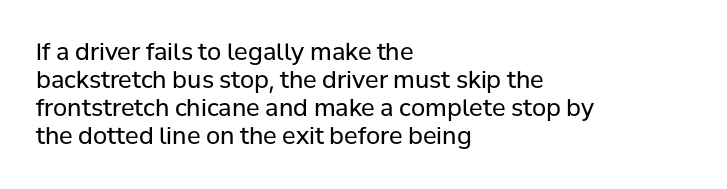
Every stem runs plumb, perpendicular to the baseline. Layout note: lines flush left. Decoration check: the copy has no underline. Short note: letters normally spaced.
